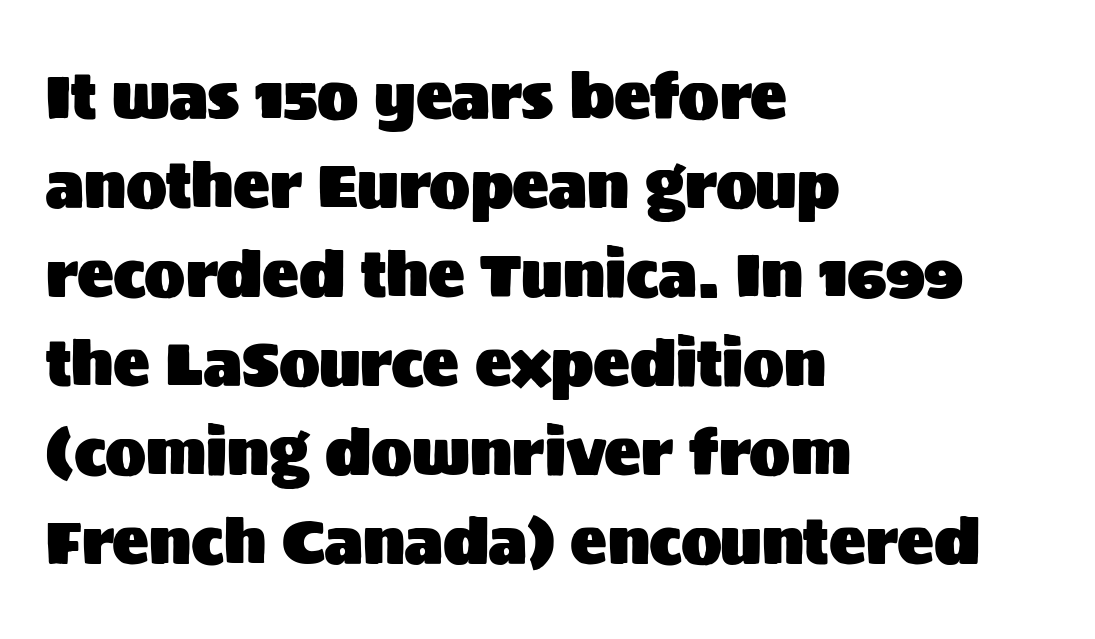
Q: Is the text italic (slanted)? A: No, it is upright.
Q: Is the typeface a serif or a sans-serif typeface? A: Sans-serif.
Q: Is the text underlined? A: No.
Q: How is the paragraph aligned? A: Left-aligned.
Q: Is the spacing between letters normal or unusually wide? A: Normal.
Q: Is the spacing between lines tight, normal or loose? A: Normal.
Q: Width (condensed, normal, or wide)? A: Normal.
Q: Stroke contrast? A: Medium.
Q: x-height? A: Large.
Q: Monospaced? A: No.
